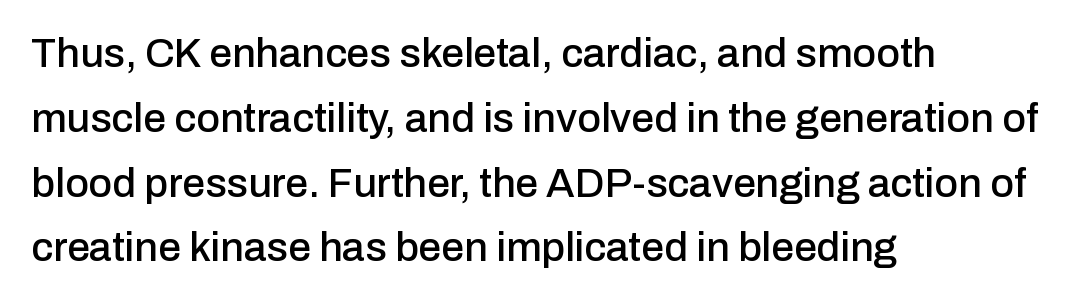
Q: Is the text italic (slanted)? A: No, it is upright.
Q: Is the typeface a serif or a sans-serif typeface? A: Sans-serif.
Q: Is the text underlined? A: No.
Q: How is the paragraph aligned? A: Left-aligned.
Q: Is the spacing between letters normal or unusually wide? A: Normal.
Q: Is the spacing between lines tight, normal or loose? A: Normal.
Q: Width (condensed, normal, or wide)? A: Normal.
Q: Stroke contrast? A: Low.
Q: x-height? A: Medium.
Q: Monospaced? A: No.
